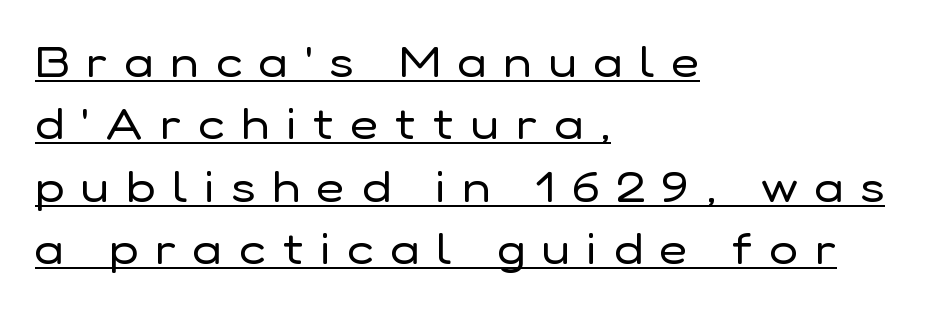
{"serif": "no", "italic": "no", "bold": "no", "weight": "regular", "width": "normal", "stroke_contrast": "low", "x_height": "medium", "monospaced": "no", "underline": "yes", "align": "left", "line_spacing": "normal", "line_spacing_ratio": 1.45, "letter_spacing": "wide", "letter_spacing_em": 0.4, "glyph_px": 43}
